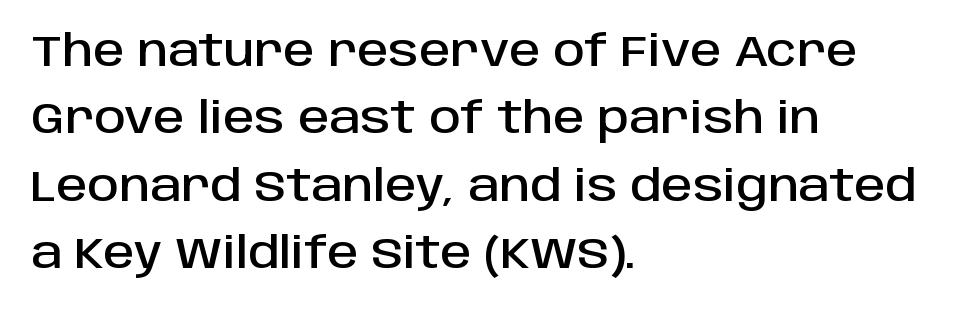
The image shows 44 px sans-serif type, upright; set left-aligned, normal line spacing (1.53x), normal letter spacing, not underlined; low stroke contrast and a large x-height.
